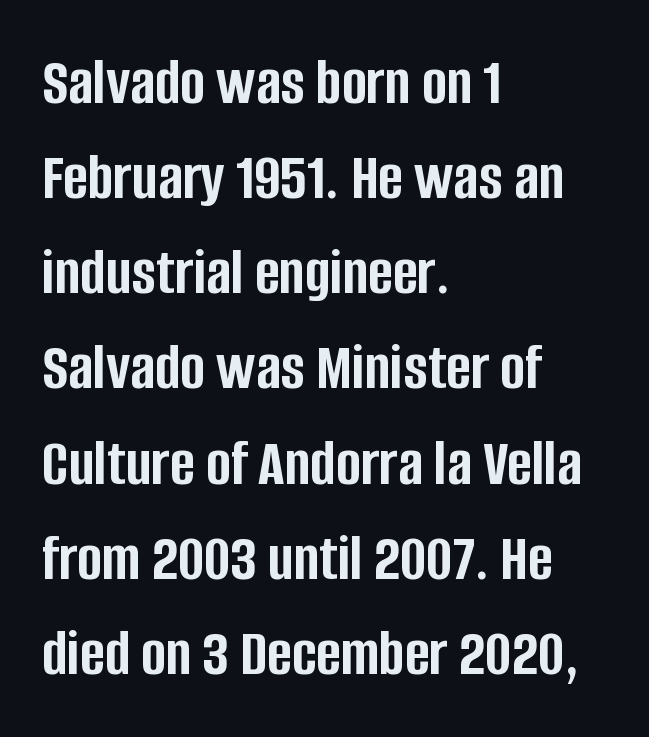
{"serif": "no", "italic": "no", "bold": "yes", "weight": "semibold", "width": "condensed", "stroke_contrast": "low", "x_height": "large", "monospaced": "no", "underline": "no", "align": "left", "line_spacing": "normal", "line_spacing_ratio": 1.42, "letter_spacing": "normal", "letter_spacing_em": 0.0, "glyph_px": 67}
